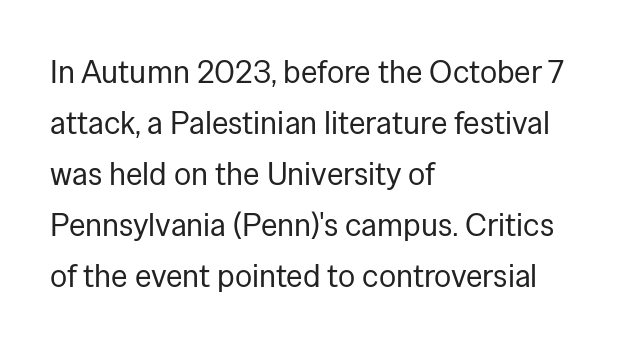
A bare baseline throughout the passage. The glyphs in this specimen are sans serif. The font sits on the lighter half of the weight spectrum, regular included. Rendered with straight, roman letterforms. Character widths vary here, with narrow letters taking less room than wide ones.
